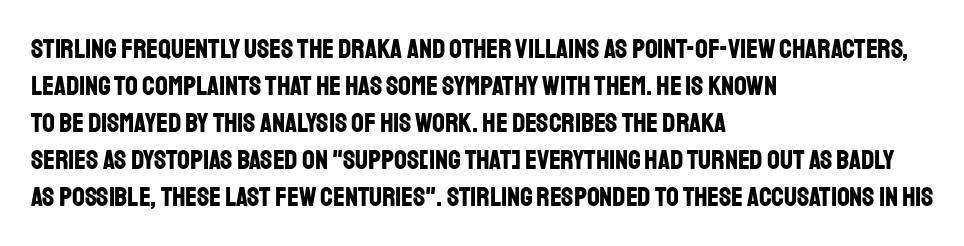
Q: Is the text bold? A: Yes.
Q: Is the text italic (slanted)? A: No, it is upright.
Q: Is the typeface a serif or a sans-serif typeface? A: Sans-serif.
Q: Is the text underlined? A: No.
Q: How is the paragraph aligned? A: Left-aligned.
Q: Is the spacing between letters normal or unusually wide? A: Normal.
Q: Is the spacing between lines tight, normal or loose? A: Normal.
Q: Width (condensed, normal, or wide)? A: Condensed.
Q: Stroke contrast? A: Low.
Q: x-height? A: Large.
Q: Monospaced? A: No.
